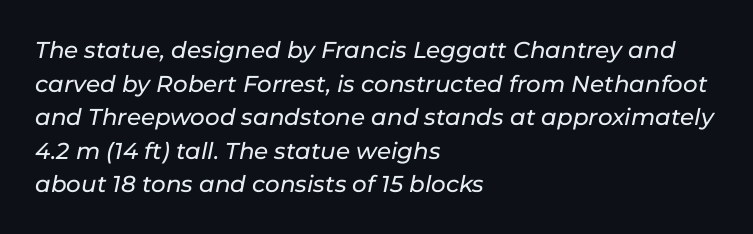
The image shows 23 px text type, italic (leaning right); set left-aligned, normal line spacing (1.46x), normal letter spacing, not underlined.
